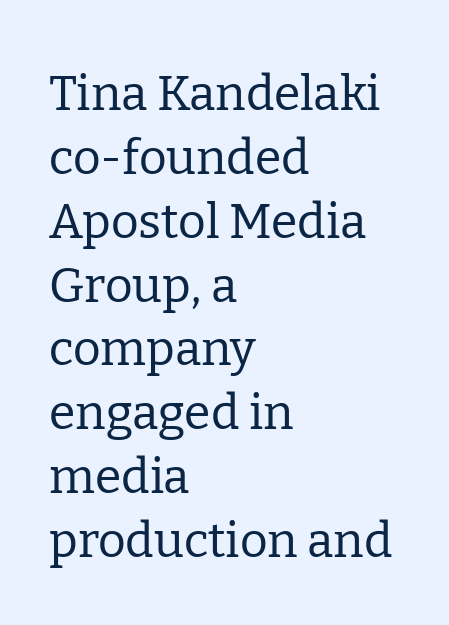
{"serif": "yes", "italic": "no", "bold": "no", "weight": "regular", "width": "normal", "stroke_contrast": "low", "x_height": "medium", "monospaced": "no", "underline": "no", "align": "left", "line_spacing": "normal", "line_spacing_ratio": 1.33, "letter_spacing": "normal", "letter_spacing_em": 0.0, "glyph_px": 48}
